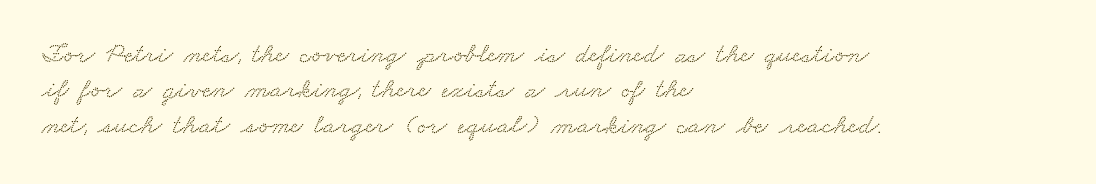
Q: Is the typeface a serif or a sans-serif typeface? A: Serif.
Q: Is the text underlined? A: No.
Q: How is the paragraph aligned? A: Left-aligned.
Q: Is the spacing between letters normal or unusually wide? A: Normal.
Q: Is the spacing between lines tight, normal or loose? A: Normal.
Q: Width (condensed, normal, or wide)? A: Wide.
Q: Stroke contrast? A: Low.
Q: x-height? A: Small.
Q: Monospaced? A: No.
